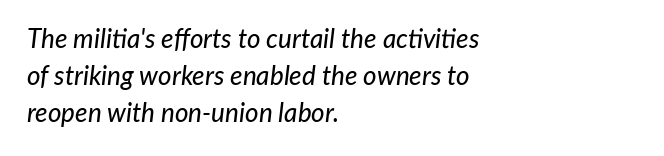
Q: Is the text italic (slanted)? A: Yes, it leans right by about 7 degrees.
Q: Is the text underlined? A: No.
Q: How is the paragraph aligned? A: Left-aligned.
Q: Is the spacing between letters normal or unusually wide? A: Normal.
Q: Is the spacing between lines tight, normal or loose? A: Normal.
